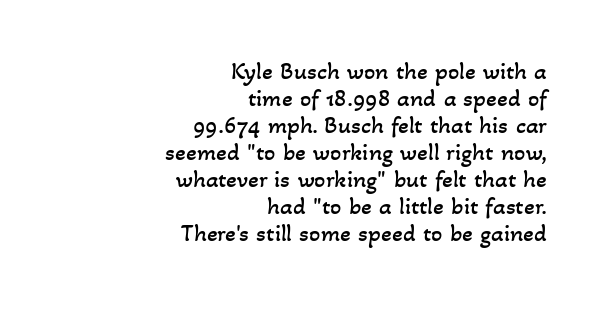
Q: Is the text bold? A: No.
Q: Is the text underlined? A: No.
Q: How is the paragraph aligned? A: Right-aligned.
Q: Is the spacing between letters normal or unusually wide? A: Normal.
Q: Is the spacing between lines tight, normal or loose? A: Tight.
